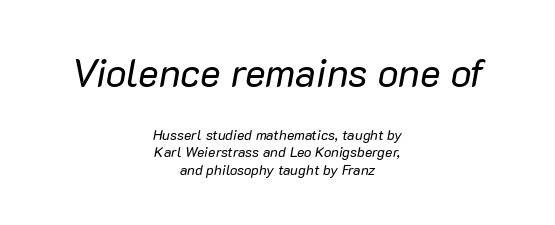
Alignment: centered. Letters rest on an invisible, unmarked baseline. Quick note: italic. Counters stay open thanks to moderate or lighter strokes. Varying glyph widths throughout — classic text-font behaviour.
